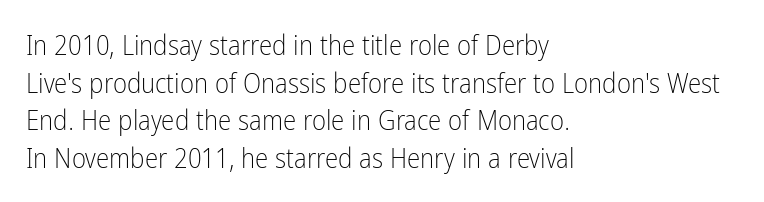
The image shows 27 px text type, upright; set left-aligned, normal line spacing (1.39x), normal letter spacing, not underlined.
